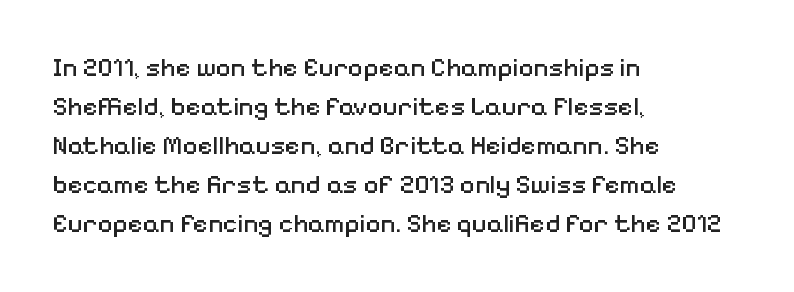
{"italic": "no", "bold": "no", "underline": "no", "align": "left", "line_spacing": "normal", "line_spacing_ratio": 1.5, "letter_spacing": "normal", "letter_spacing_em": 0.0, "glyph_px": 26}
